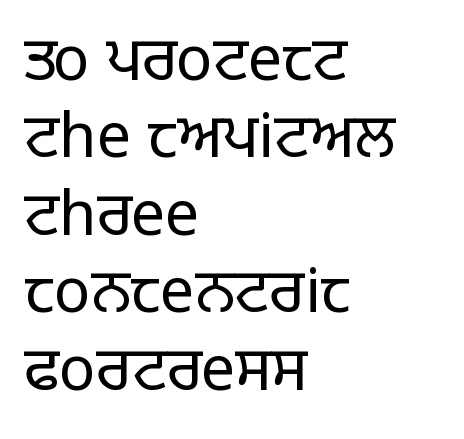
Q: Is the text bold? A: No.
Q: Is the text italic (slanted)? A: No, it is upright.
Q: Is the typeface a serif or a sans-serif typeface? A: Sans-serif.
Q: Is the text underlined? A: No.
Q: How is the paragraph aligned? A: Left-aligned.
Q: Is the spacing between letters normal or unusually wide? A: Normal.
Q: Is the spacing between lines tight, normal or loose? A: Normal.
Q: Width (condensed, normal, or wide)? A: Normal.
Q: Stroke contrast? A: Low.
Q: x-height? A: Large.
Q: Monospaced? A: No.
